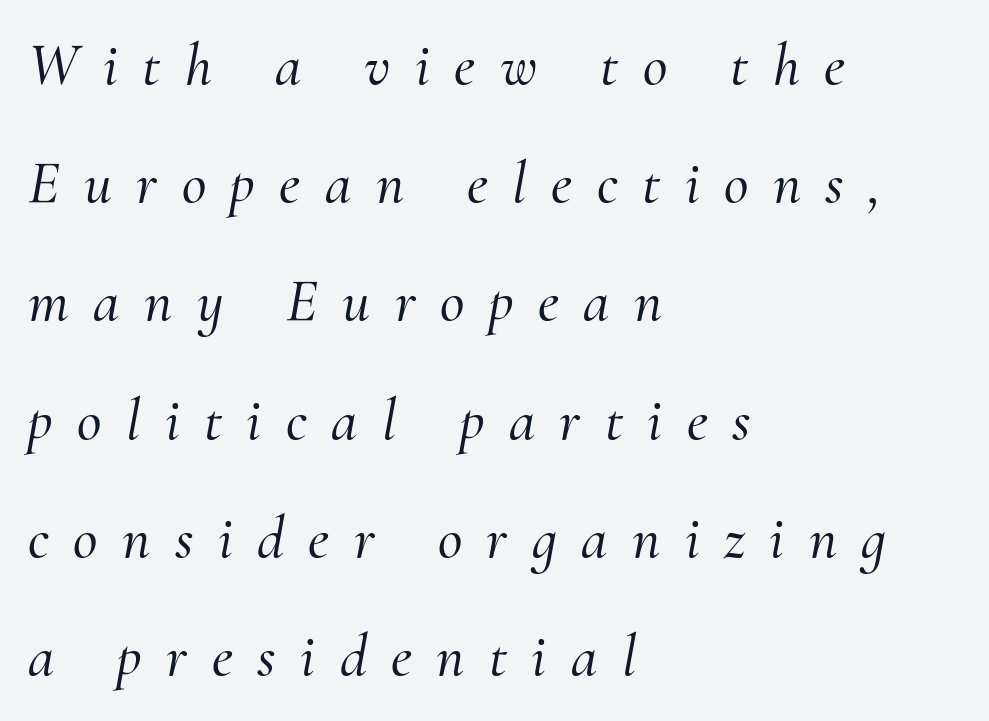
The image shows 60 px serif type, italic (leaning right); set left-aligned, loose line spacing (1.97x), unusually wide letter spacing (+0.41 em), not underlined; medium stroke contrast and a small x-height.
